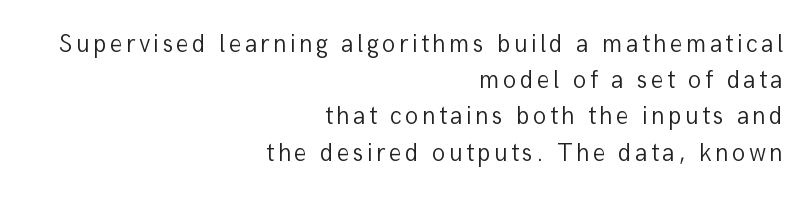
Q: Is the text bold? A: No.
Q: Is the text italic (slanted)? A: No, it is upright.
Q: Is the text underlined? A: No.
Q: How is the paragraph aligned? A: Right-aligned.
Q: Is the spacing between lines tight, normal or loose? A: Normal.
